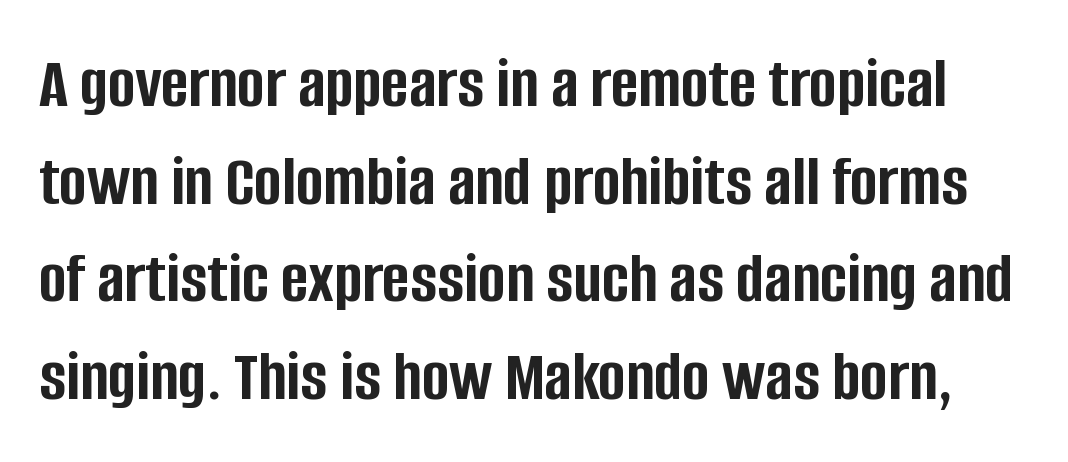
The image shows 74 px semibold, condensed sans-serif type, upright; set normal line spacing (1.32x), normal letter spacing, not underlined; low stroke contrast and a large x-height.
